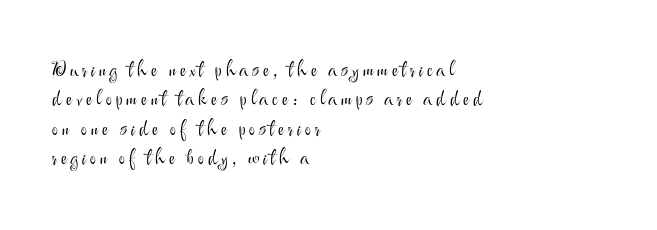
Q: Is the text bold? A: No.
Q: Is the text underlined? A: No.
Q: How is the paragraph aligned? A: Left-aligned.
Q: Is the spacing between lines tight, normal or loose? A: Normal.
